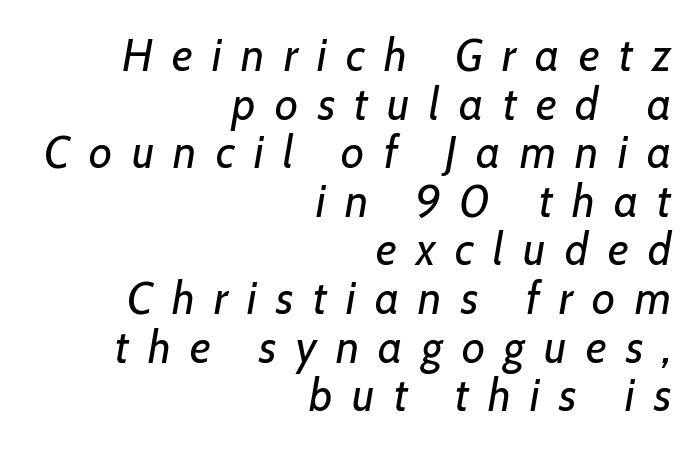
Q: Is the text bold? A: No.
Q: Is the text italic (slanted)? A: Yes, it leans right by about 7 degrees.
Q: Is the text underlined? A: No.
Q: How is the paragraph aligned? A: Right-aligned.
Q: Is the spacing between letters normal or unusually wide? A: Unusually wide.
Q: Is the spacing between lines tight, normal or loose? A: Tight.
Q: Width (condensed, normal, or wide)? A: Normal.
Q: Stroke contrast? A: Low.
Q: x-height? A: Medium.
Q: Monospaced? A: No.
